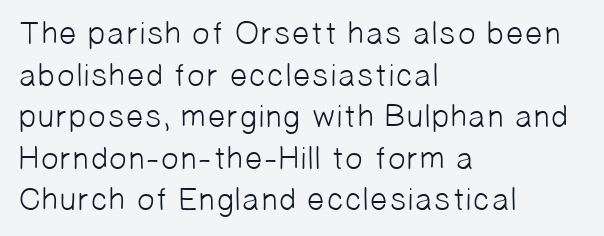
Q: Is the text bold? A: No.
Q: Is the typeface a serif or a sans-serif typeface? A: Sans-serif.
Q: Is the text underlined? A: No.
Q: How is the paragraph aligned? A: Left-aligned.
Q: Is the spacing between letters normal or unusually wide? A: Normal.
Q: Is the spacing between lines tight, normal or loose? A: Normal.
Q: Width (condensed, normal, or wide)? A: Normal.
Q: Stroke contrast? A: Low.
Q: x-height? A: Medium.
Q: Monospaced? A: No.
